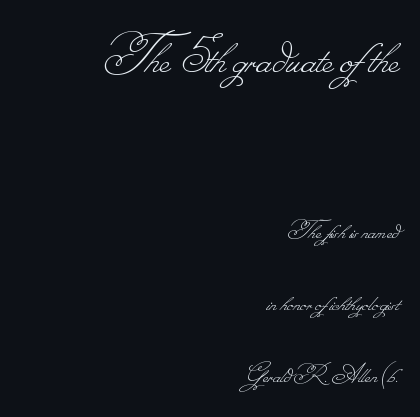
Q: Is the text bold? A: No.
Q: Is the text underlined? A: No.
Q: How is the paragraph aligned? A: Right-aligned.
Q: Is the spacing between letters normal or unusually wide? A: Normal.
Q: Is the spacing between lines tight, normal or loose? A: Loose.
Q: Which block of text is set in a larger size, the first (top) or the second (bottom)? A: The first (top) one.
Q: Width (condensed, normal, or wide)? A: Normal.
Q: Stroke contrast? A: Low.
Q: Monospaced? A: No.
